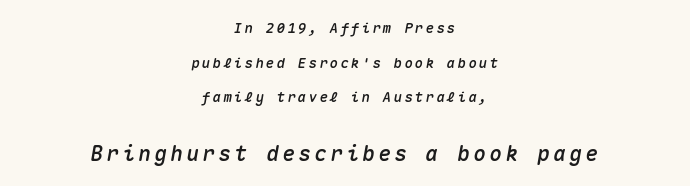
Q: Is the text italic (slanted)? A: Yes, it leans right by about 10 degrees.
Q: Is the text underlined? A: No.
Q: How is the paragraph aligned? A: Centered.
Q: Is the spacing between lines tight, normal or loose? A: Loose.
Q: Which block of text is set in a larger size, the first (top) or the second (bottom)? A: The second (bottom) one.
